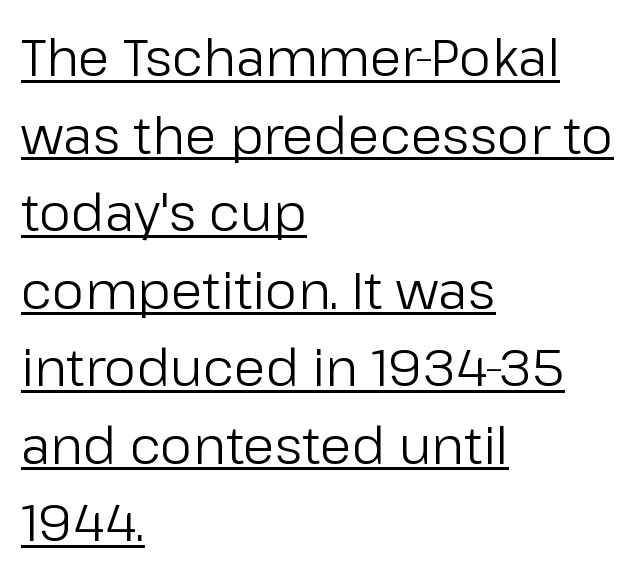
Q: Is the text bold? A: No.
Q: Is the text italic (slanted)? A: No, it is upright.
Q: Is the typeface a serif or a sans-serif typeface? A: Sans-serif.
Q: Is the text underlined? A: Yes.
Q: How is the paragraph aligned? A: Left-aligned.
Q: Is the spacing between letters normal or unusually wide? A: Normal.
Q: Is the spacing between lines tight, normal or loose? A: Normal.
Q: Width (condensed, normal, or wide)? A: Normal.
Q: Stroke contrast? A: Low.
Q: x-height? A: Medium.
Q: Monospaced? A: No.
